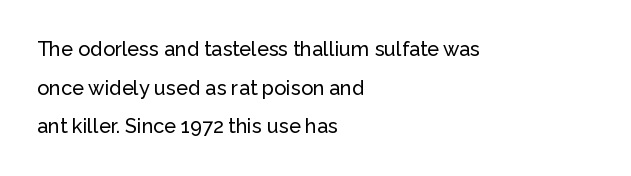
{"italic": "no", "underline": "no", "align": "left", "line_spacing": "loose", "line_spacing_ratio": 1.93, "letter_spacing": "normal", "letter_spacing_em": 0.0, "glyph_px": 20}
